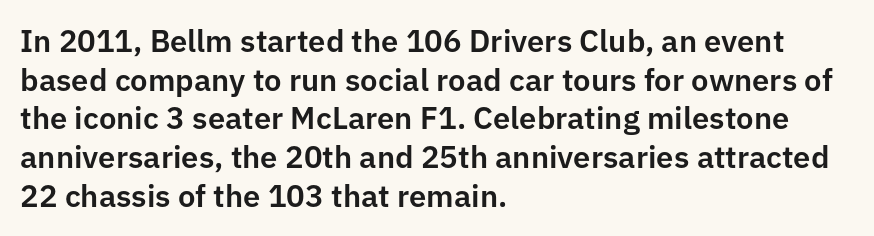
The image shows 31 px sans-serif type, upright; set left-aligned, normal line spacing (1.25x), normal letter spacing, not underlined; low stroke contrast and a medium x-height.
